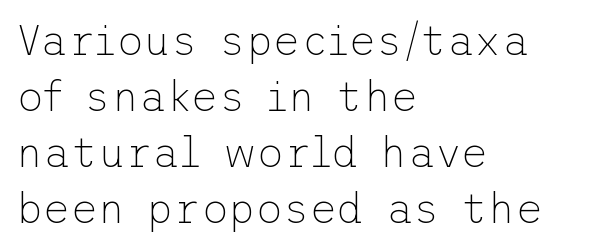
Q: Is the text bold? A: No.
Q: Is the text italic (slanted)? A: No, it is upright.
Q: Is the typeface a serif or a sans-serif typeface? A: Sans-serif.
Q: Is the text underlined? A: No.
Q: How is the paragraph aligned? A: Left-aligned.
Q: Is the spacing between letters normal or unusually wide? A: Normal.
Q: Is the spacing between lines tight, normal or loose? A: Normal.
Q: Width (condensed, normal, or wide)? A: Normal.
Q: Stroke contrast? A: Low.
Q: x-height? A: Medium.
